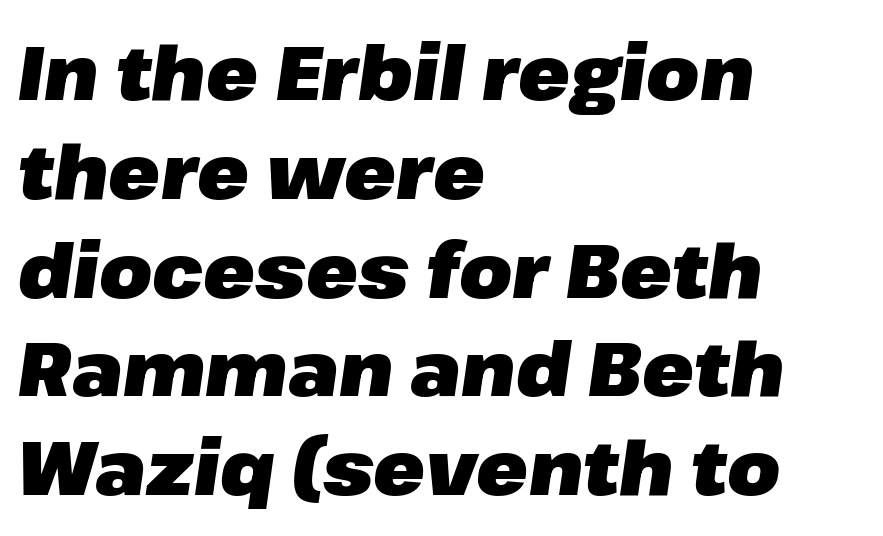
Q: Is the text bold? A: Yes.
Q: Is the text italic (slanted)? A: Yes, it leans right by about 8 degrees.
Q: Is the text underlined? A: No.
Q: How is the paragraph aligned? A: Left-aligned.
Q: Is the spacing between letters normal or unusually wide? A: Normal.
Q: Is the spacing between lines tight, normal or loose? A: Normal.
Q: Width (condensed, normal, or wide)? A: Normal.
Q: Stroke contrast? A: Low.
Q: x-height? A: Medium.
Q: Monospaced? A: No.
